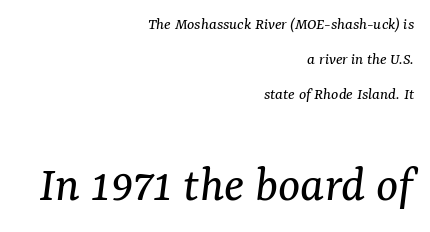
The image shows 52 px regular-weight serif type, italic (leaning right); set right-aligned, loose line spacing (2.05x), normal letter spacing, not underlined; the second (bottom) block is 3.06x larger; medium stroke contrast and a medium x-height.
